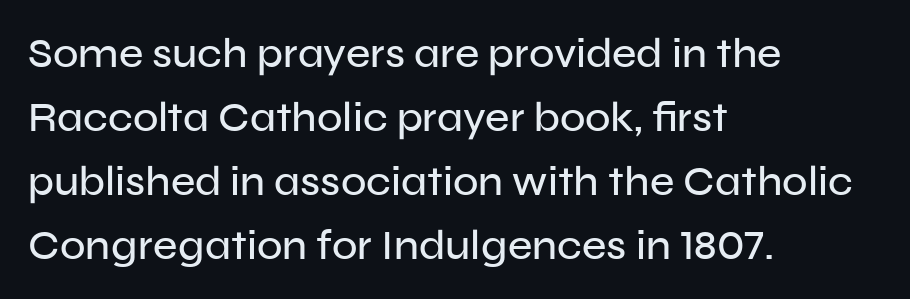
The image shows 42 px sans-serif type, upright; set left-aligned, normal line spacing (1.52x), normal letter spacing, not underlined; low stroke contrast and a medium x-height.
